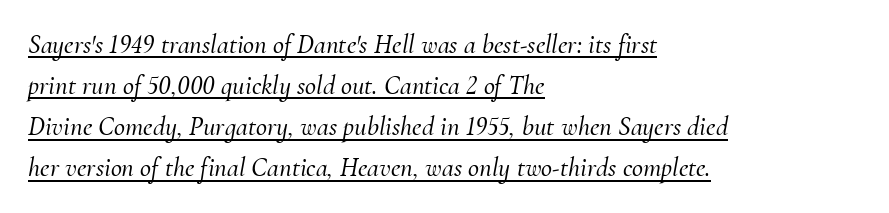
A baseline rule has been typeset under these characters. The rendering anchors every line to the left-hand side. Caption: standard tracking, unaltered. The passage shown stacks its lines at a standard gap. Designer's note — italics engaged.
